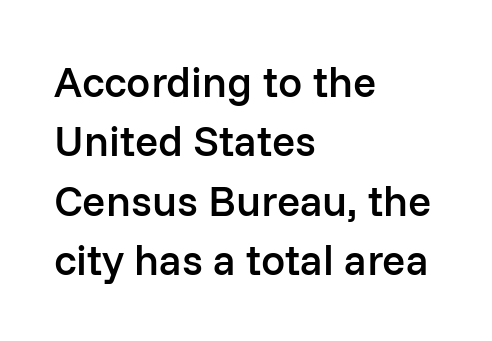
The image shows 43 px semibold sans-serif type, upright; set left-aligned, normal line spacing (1.38x), normal letter spacing, not underlined; low stroke contrast and a medium x-height.
